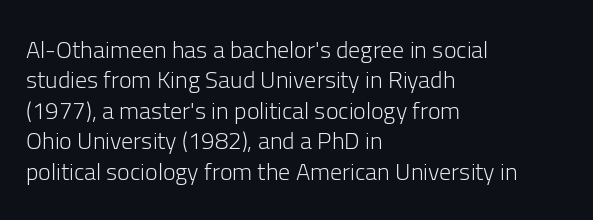
The type sits square on the baseline with zero lean. Only glyphs here, with clear space below each row. This sample is left-justified, so line endings fall wherever the words run out. Nothing unusual about the tracking: characters are spaced as the font intends. No extra ink here — the face is not bold.
